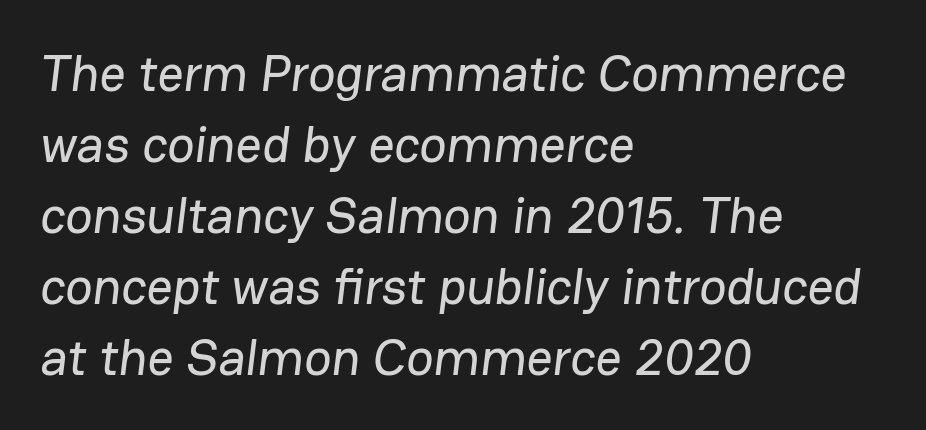
The image shows 51 px sans-serif type; set left-aligned, normal line spacing (1.39x), normal letter spacing, not underlined; low stroke contrast and a medium x-height.
